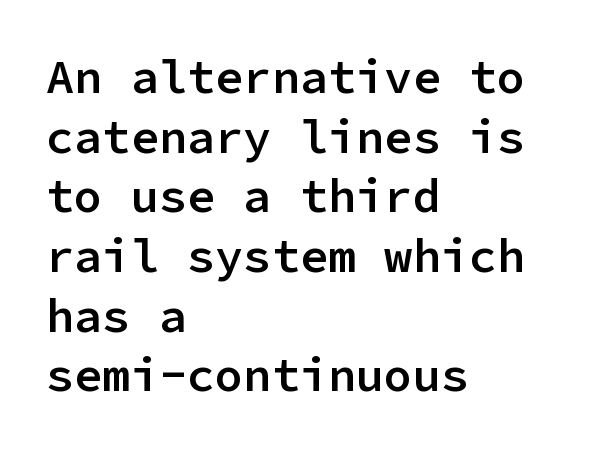
In CSS terms this would be text-align: left. Posture: straight, roman, zero tilt. Typesetter's note: demi weight, one step under bold. The letters march in equal steps, a hallmark of fixed-pitch type.
